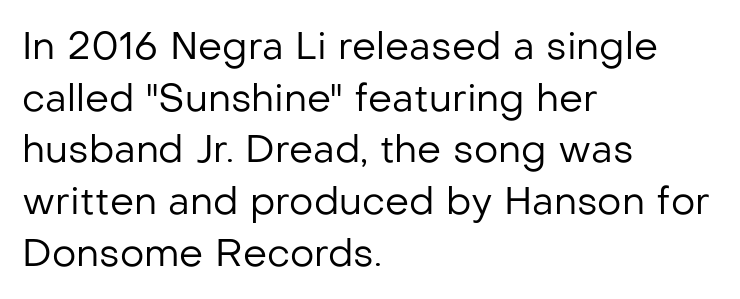
Do the characters align in a grid? No, the font is proportional. Letters rest on an invisible, unmarked baseline. The setting favours the left margin, as ordinary paragraphs usually do. Baseline-to-baseline distance is the conventional proportion of letter height.
